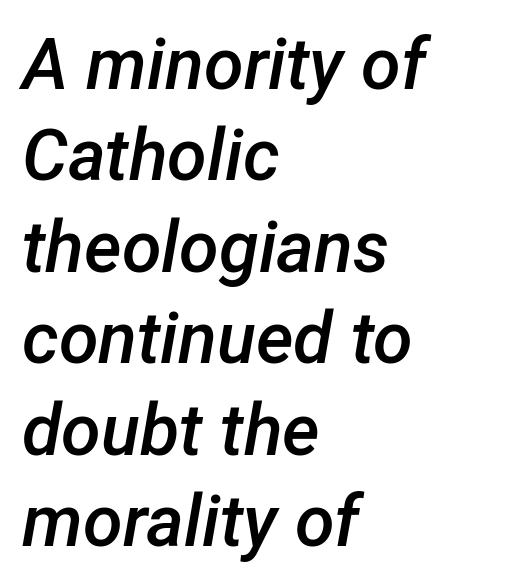
The image shows 72 px semibold type, italic (leaning right); set left-aligned, normal line spacing (1.27x), normal letter spacing, not underlined; low stroke contrast and a medium x-height.
